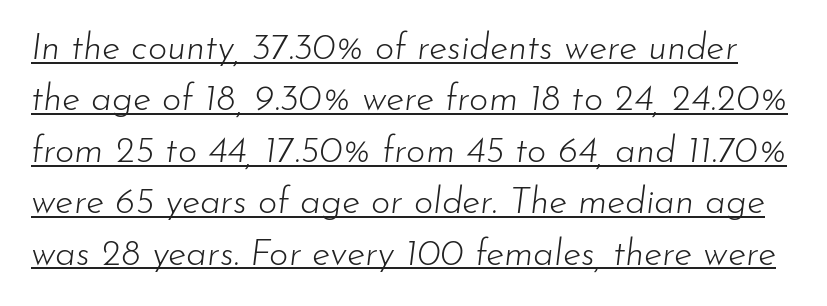
Looks like someone drew a line under every word here. Nobody touched the tracking dial on this one. A typesetter would call this proportional, since set widths differ per character. Successive baselines arrive at the customary interval.
